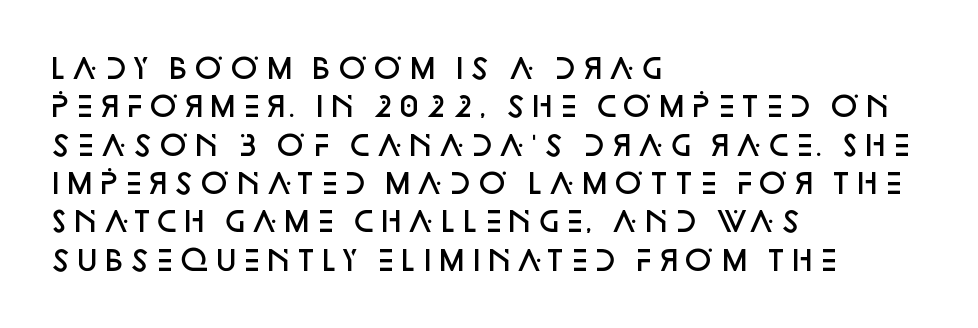
{"serif": "no", "italic": "no", "bold": "semi", "weight": "semibold", "width": "normal", "stroke_contrast": "low", "x_height": "large", "monospaced": "no", "underline": "no", "align": "left", "line_spacing": "normal", "line_spacing_ratio": 1.37, "letter_spacing": "normal", "letter_spacing_em": 0.0, "glyph_px": 28}
